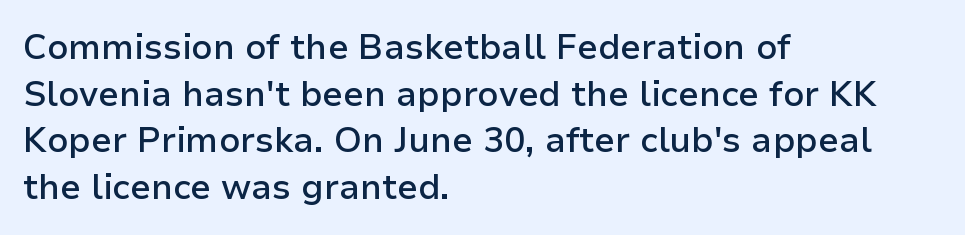
Nobody drew a line under any word here. Weight: semibold (demi). Characters follow at the spacing the type designer built in. This sample has the flowing, uneven cadence of proportional lettering. Letterform terminals end flat and unadorned throughout the passage. The paragraph shown leans on its left margin.
